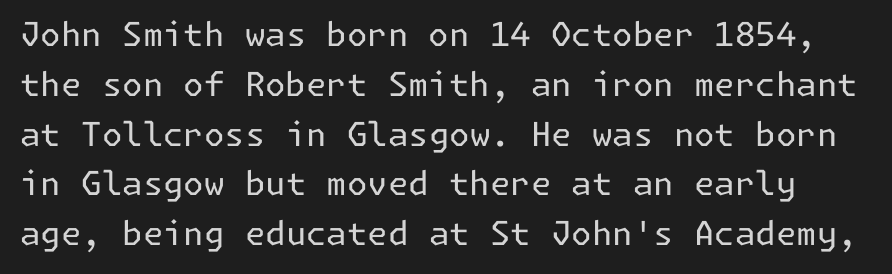
Q: Is the text bold? A: No.
Q: Is the text italic (slanted)? A: No, it is upright.
Q: Is the typeface a serif or a sans-serif typeface? A: Sans-serif.
Q: Is the text underlined? A: No.
Q: Is the spacing between letters normal or unusually wide? A: Normal.
Q: Is the spacing between lines tight, normal or loose? A: Normal.
Q: Width (condensed, normal, or wide)? A: Normal.
Q: Stroke contrast? A: Low.
Q: x-height? A: Medium.
